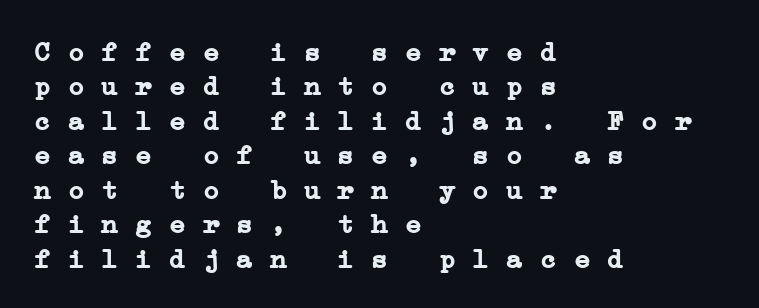
Monospaced: the letters line up in strict vertical columns. Little horizontal feet cap the strokes, marking this as serif type. A clean baseline with only descenders dipping below it. The passage shown has conventional tracking throughout. Pretty heavy lettering here — definitely bold. All the whitespace from short lines collects on the right.
